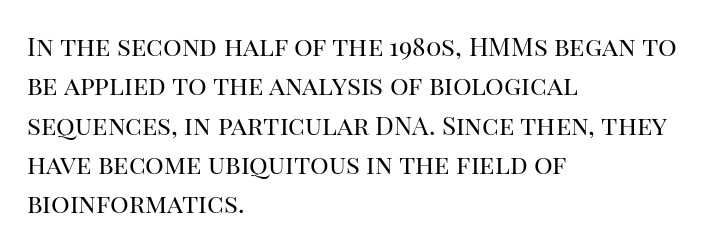
A typesetter would mark this as roman, not italic. Does the leading feel generous? No, just average. The typesetter chose a ragged-right arrangement here. The gaps between neighbouring characters are ordinary and unremarkable. Is this a heavy cut? Hardly; it is regular or lighter. The space directly below the letters is spotless.
